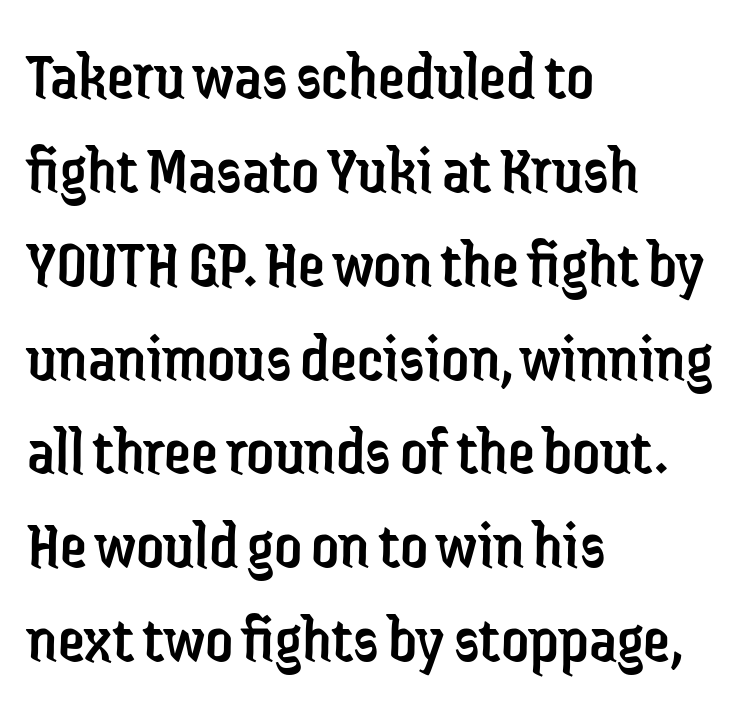
Spacing verdict: proportional, widths tailored to each character. The passage shown is not underscored anywhere. Students, observe: this is what conventionally led text looks like. The horizontal fit of the characters is conventional and even. The type sits square on the baseline with zero lean. Which margin do the lines hug? The left one — the right edge is uneven.
